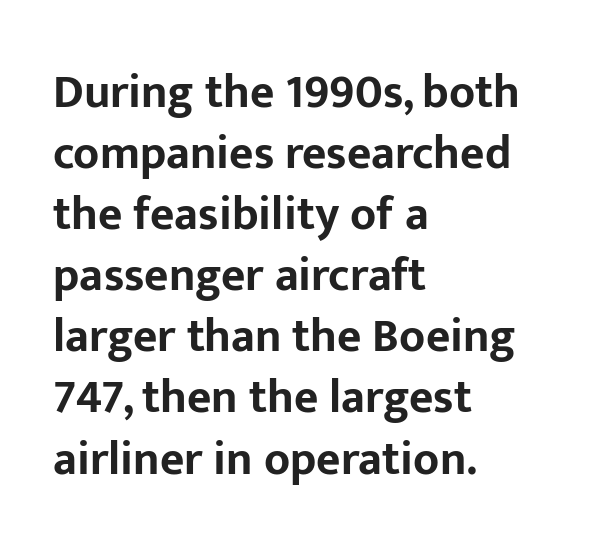
Q: Is the text bold? A: Yes.
Q: Is the text italic (slanted)? A: No, it is upright.
Q: Is the typeface a serif or a sans-serif typeface? A: Sans-serif.
Q: Is the text underlined? A: No.
Q: How is the paragraph aligned? A: Left-aligned.
Q: Is the spacing between letters normal or unusually wide? A: Normal.
Q: Is the spacing between lines tight, normal or loose? A: Normal.
Q: Width (condensed, normal, or wide)? A: Normal.
Q: Stroke contrast? A: Low.
Q: x-height? A: Medium.
Q: Monospaced? A: No.
